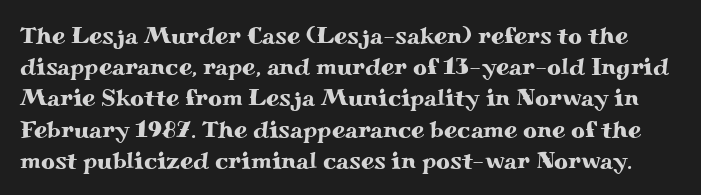
{"italic": "no", "underline": "no", "line_spacing": "normal", "line_spacing_ratio": 1.3, "letter_spacing": "normal", "letter_spacing_em": 0.0, "glyph_px": 24}
